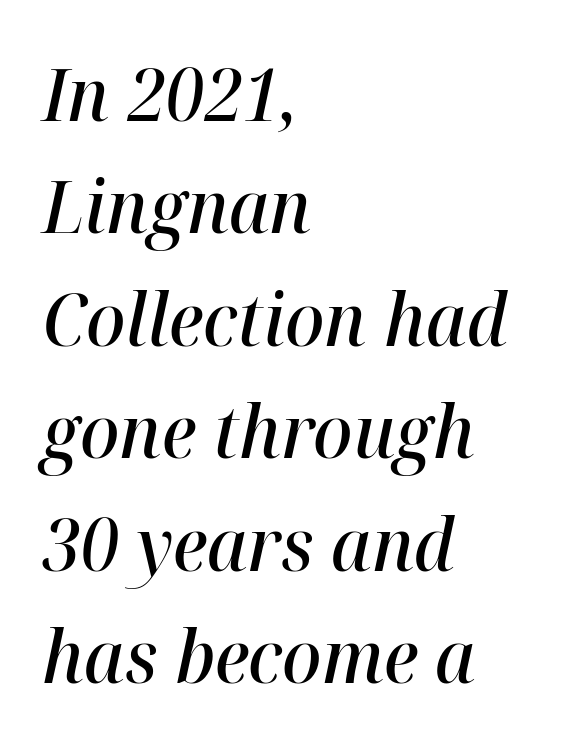
Q: Is the text bold? A: Semi-bold.
Q: Is the text italic (slanted)? A: Yes, it leans right by about 12 degrees.
Q: Is the text underlined? A: No.
Q: How is the paragraph aligned? A: Left-aligned.
Q: Is the spacing between letters normal or unusually wide? A: Normal.
Q: Is the spacing between lines tight, normal or loose? A: Normal.
Q: Width (condensed, normal, or wide)? A: Normal.
Q: Stroke contrast? A: High.
Q: x-height? A: Medium.
Q: Monospaced? A: No.
